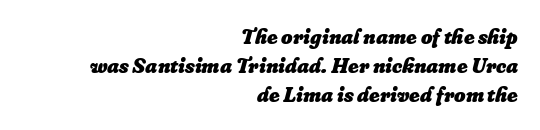
Q: Is the text bold? A: Yes.
Q: Is the text italic (slanted)? A: Yes, it leans right by about 16 degrees.
Q: Is the text underlined? A: No.
Q: How is the paragraph aligned? A: Right-aligned.
Q: Is the spacing between letters normal or unusually wide? A: Normal.
Q: Is the spacing between lines tight, normal or loose? A: Normal.
